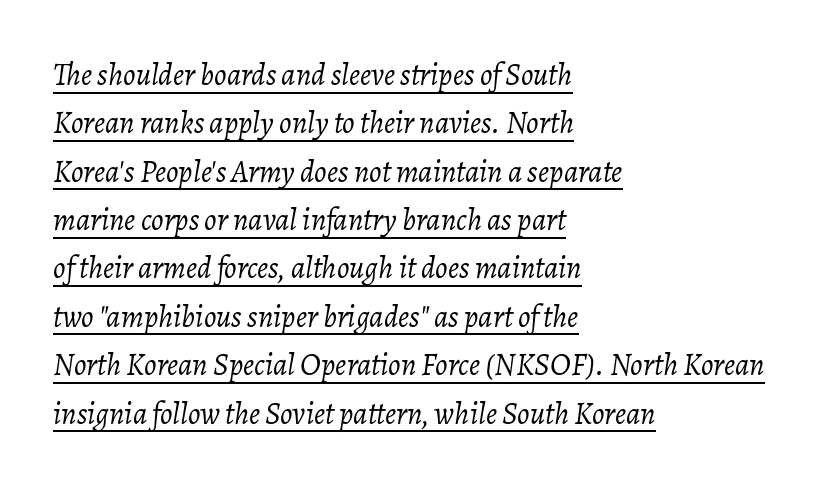
{"italic": "yes", "lean": "right", "slant_degrees": 7, "bold": "no", "weight": "light", "width": "normal", "stroke_contrast": "low", "x_height": "medium", "monospaced": "no", "underline": "yes", "align": "left", "line_spacing": "normal", "line_spacing_ratio": 1.56, "letter_spacing": "normal", "letter_spacing_em": 0.0, "glyph_px": 31}
